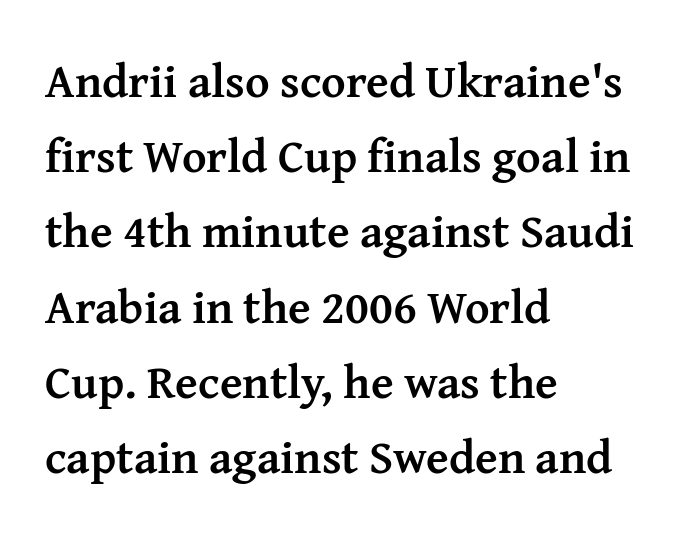
Q: Is the text bold? A: Yes.
Q: Is the text italic (slanted)? A: No, it is upright.
Q: Is the typeface a serif or a sans-serif typeface? A: Serif.
Q: Is the text underlined? A: No.
Q: How is the paragraph aligned? A: Left-aligned.
Q: Is the spacing between letters normal or unusually wide? A: Normal.
Q: Is the spacing between lines tight, normal or loose? A: Normal.
Q: Width (condensed, normal, or wide)? A: Normal.
Q: Stroke contrast? A: Medium.
Q: x-height? A: Medium.
Q: Monospaced? A: No.
